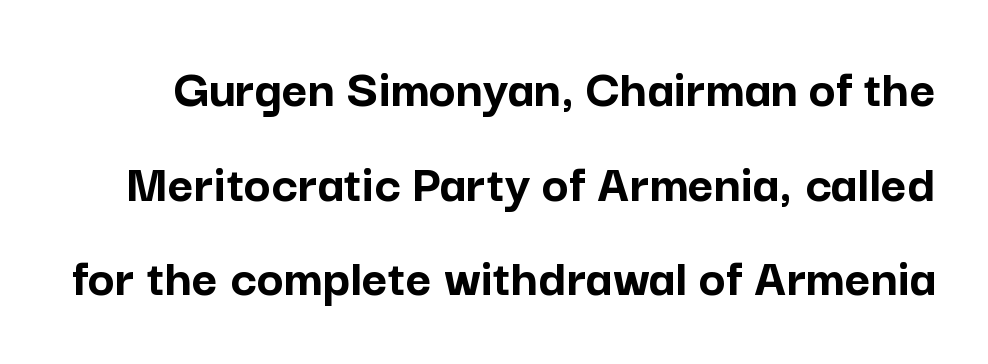
The image shows 56 px semibold sans-serif type, upright; set normal line spacing (1.69x), normal letter spacing, not underlined; low stroke contrast and a medium x-height.
